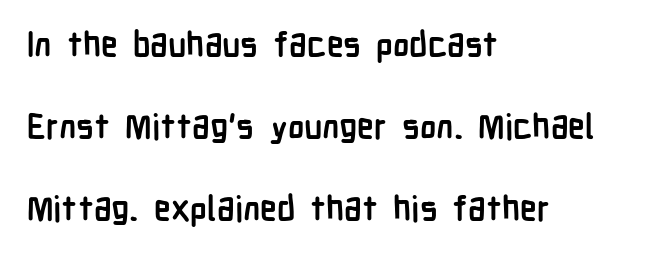
Compared with an ordinary text face, these strokes are far heavier — a full bold. These lines are rendered in a variable-pitch font. Rows of type keep a wide berth in the vertical direction. Each line starts at the same left margin while the right side varies.
